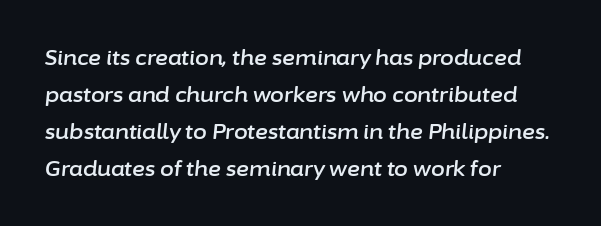
{"italic": "yes", "lean": "right", "slant_degrees": 6, "underline": "no", "align": "left", "line_spacing_ratio": 1.85, "letter_spacing": "normal", "letter_spacing_em": 0.0, "glyph_px": 20}
